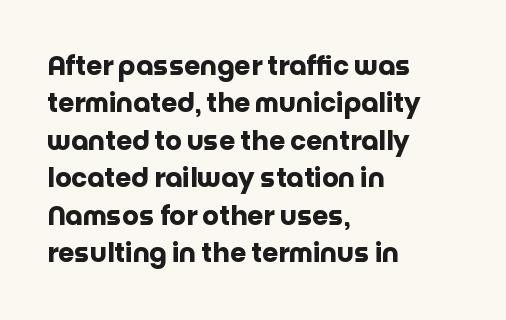
Q: Is the text bold? A: Yes.
Q: Is the text italic (slanted)? A: No, it is upright.
Q: Is the text underlined? A: No.
Q: How is the paragraph aligned? A: Left-aligned.
Q: Is the spacing between letters normal or unusually wide? A: Normal.
Q: Is the spacing between lines tight, normal or loose? A: Normal.
